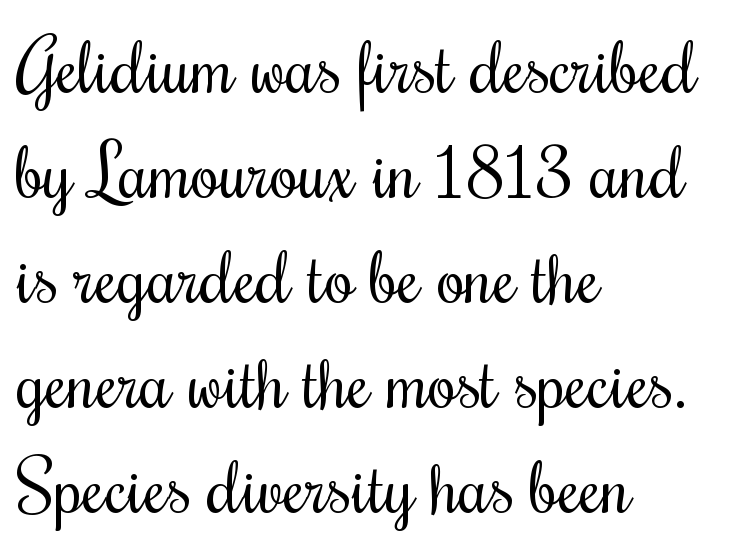
{"serif": "yes", "bold": "no", "weight": "regular", "width": "condensed", "stroke_contrast": "medium", "x_height": "small", "monospaced": "no", "underline": "no", "align": "left", "line_spacing": "normal", "line_spacing_ratio": 1.44, "letter_spacing": "normal", "letter_spacing_em": 0.0, "glyph_px": 73}
